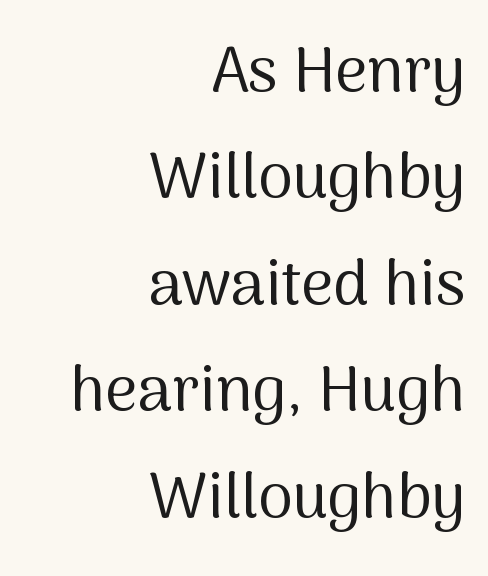
{"serif": "no", "italic": "no", "bold": "no", "weight": "regular", "width": "normal", "stroke_contrast": "medium", "x_height": "medium", "monospaced": "no", "underline": "no", "align": "right", "line_spacing": "normal", "line_spacing_ratio": 1.69, "letter_spacing": "normal", "letter_spacing_em": 0.0, "glyph_px": 63}
